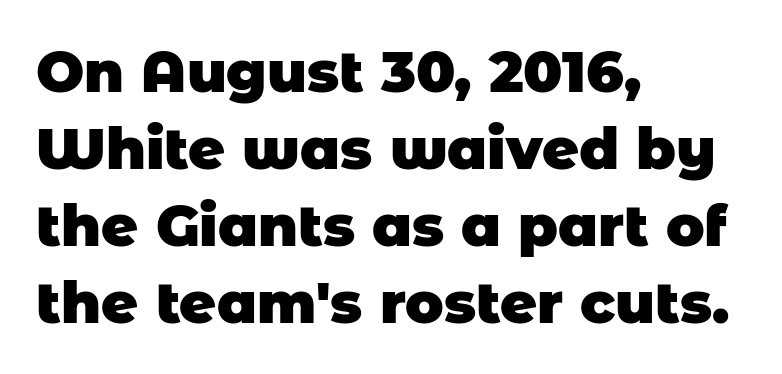
Q: Is the text bold? A: Yes.
Q: Is the typeface a serif or a sans-serif typeface? A: Sans-serif.
Q: Is the text underlined? A: No.
Q: How is the paragraph aligned? A: Left-aligned.
Q: Is the spacing between letters normal or unusually wide? A: Normal.
Q: Is the spacing between lines tight, normal or loose? A: Normal.
Q: Width (condensed, normal, or wide)? A: Normal.
Q: Stroke contrast? A: Low.
Q: x-height? A: Large.
Q: Monospaced? A: No.
